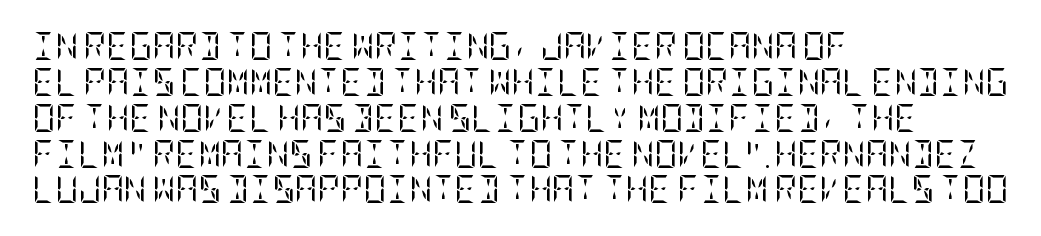
{"serif": "yes", "italic": "no", "bold": "no", "weight": "regular", "width": "condensed", "stroke_contrast": "low", "x_height": "large", "underline": "no", "align": "left", "line_spacing": "normal", "line_spacing_ratio": 1.28, "letter_spacing": "normal", "letter_spacing_em": 0.0, "glyph_px": 28}
